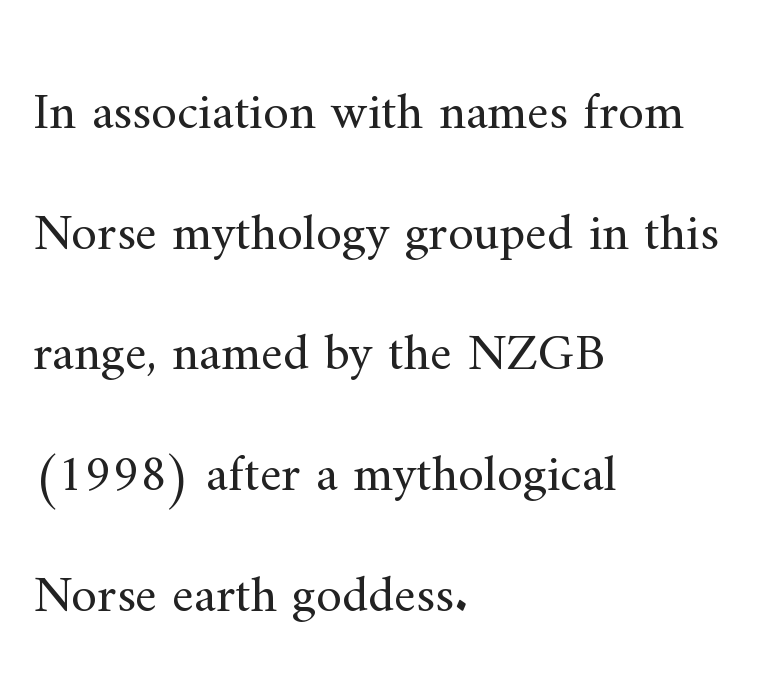
{"serif": "yes", "italic": "no", "bold": "no", "weight": "regular", "width": "normal", "stroke_contrast": "medium", "x_height": "small", "monospaced": "no", "underline": "no", "align": "left", "line_spacing": "loose", "line_spacing_ratio": 2.32, "letter_spacing": "normal", "letter_spacing_em": 0.0, "glyph_px": 52}
